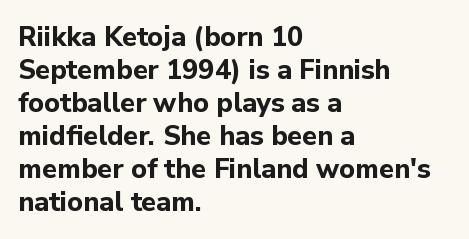
{"italic": "no", "bold": "yes", "underline": "no", "align": "left", "line_spacing_ratio": 1.22, "letter_spacing": "normal", "letter_spacing_em": 0.0, "glyph_px": 27}
